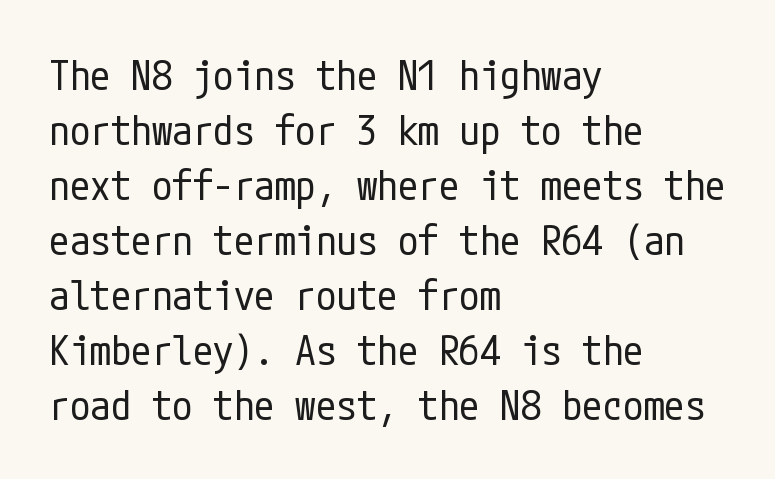
Q: Is the text bold? A: No.
Q: Is the text italic (slanted)? A: No, it is upright.
Q: Is the typeface a serif or a sans-serif typeface? A: Sans-serif.
Q: Is the text underlined? A: No.
Q: How is the paragraph aligned? A: Left-aligned.
Q: Is the spacing between letters normal or unusually wide? A: Normal.
Q: Is the spacing between lines tight, normal or loose? A: Normal.
Q: Width (condensed, normal, or wide)? A: Condensed.
Q: Stroke contrast? A: Low.
Q: x-height? A: Medium.
